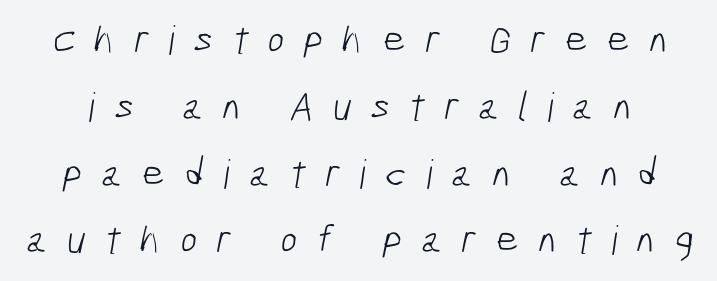
The image shows 40 px light, condensed sans-serif type; set normal line spacing (1.67x), unusually wide letter spacing (+0.48 em), not underlined; low stroke contrast and a medium x-height.
